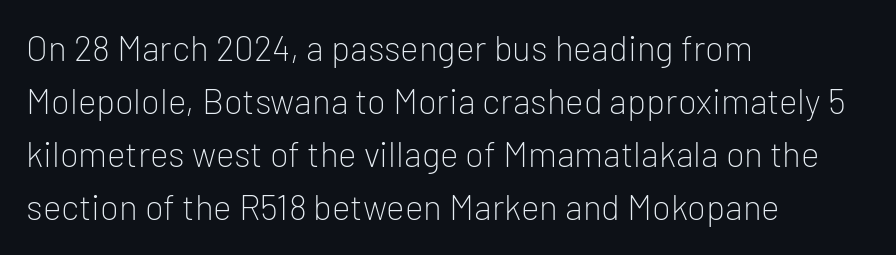
The image shows 35 px light sans-serif type, upright; set left-aligned, normal line spacing (1.51x), normal letter spacing, not underlined; low stroke contrast and a medium x-height.
